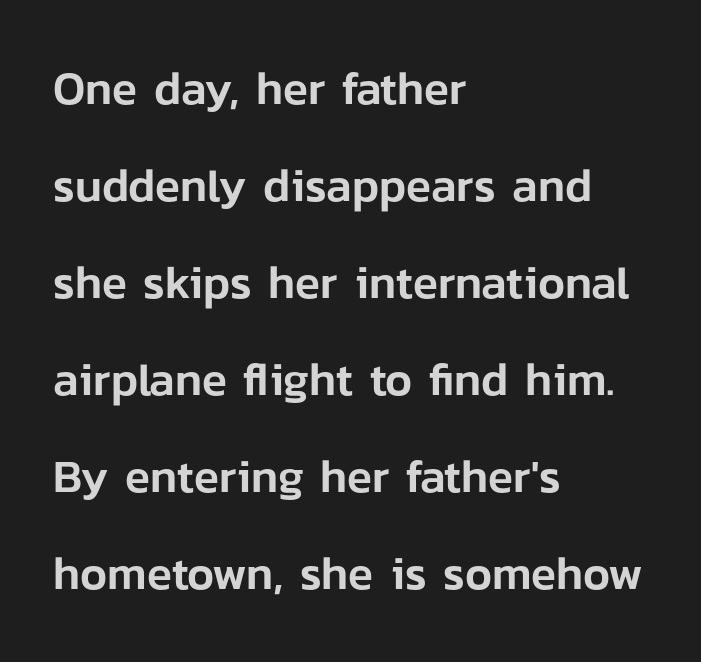
A sans-serif font was chosen for this passage. Caption: standard tracking, unaltered. Is the block centered? No — it sits flush against the left margin. If you measured baseline to baseline, you'd find a long distance.
